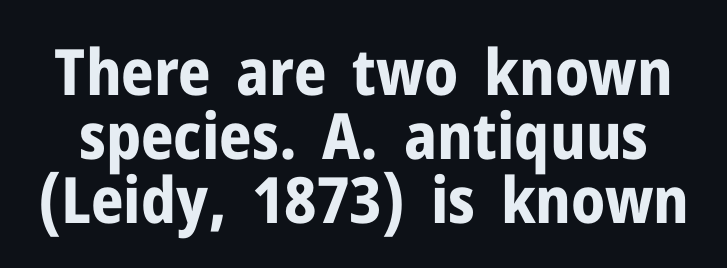
{"serif": "no", "italic": "no", "bold": "yes", "weight": "bold", "width": "normal", "stroke_contrast": "low", "x_height": "medium", "monospaced": "no", "underline": "no", "line_spacing": "tight", "line_spacing_ratio": 1.0, "letter_spacing": "normal", "letter_spacing_em": 0.0, "glyph_px": 64}
